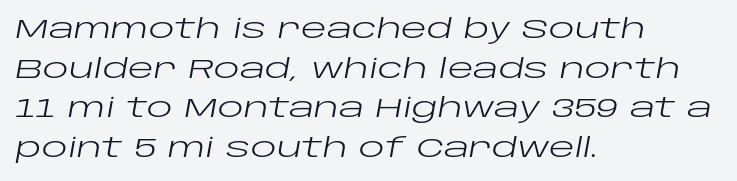
The image shows 27 px text type, italic (leaning right); set left-aligned, normal line spacing (1.47x), normal letter spacing, not underlined.
